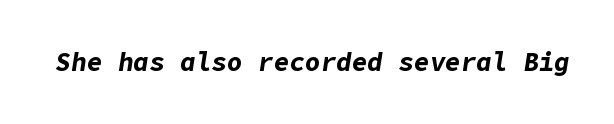
Q: Is the text bold? A: Yes.
Q: Is the text italic (slanted)? A: Yes, it leans right by about 9 degrees.
Q: Is the text underlined? A: No.
Q: Is the spacing between letters normal or unusually wide? A: Normal.
